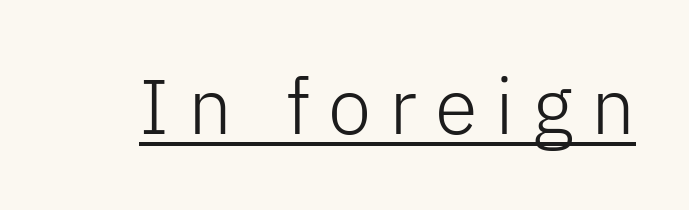
The strokes are not fattened; the text isn't bold. Style check: upright. Emphasis is given by a line drawn under the lettering. Proportional: the letters do not fall into vertical columns. You can tell from the bare stems that sans-serif type was used. The letters are spread apart with noticeably loose tracking.
